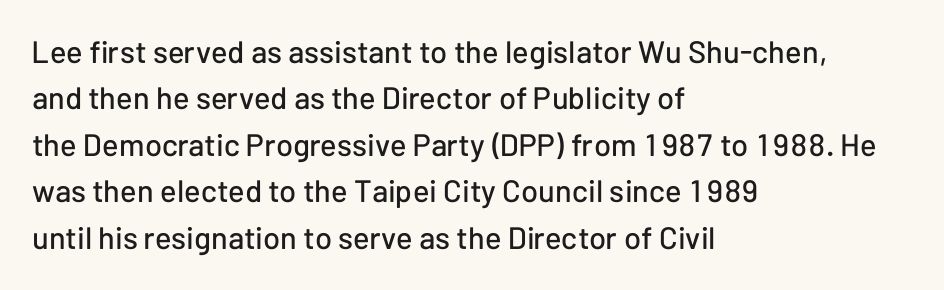
Q: Is the text italic (slanted)? A: No, it is upright.
Q: Is the typeface a serif or a sans-serif typeface? A: Sans-serif.
Q: Is the text underlined? A: No.
Q: How is the paragraph aligned? A: Left-aligned.
Q: Is the spacing between letters normal or unusually wide? A: Normal.
Q: Is the spacing between lines tight, normal or loose? A: Normal.
Q: Width (condensed, normal, or wide)? A: Normal.
Q: Stroke contrast? A: Low.
Q: x-height? A: Medium.
Q: Monospaced? A: No.
